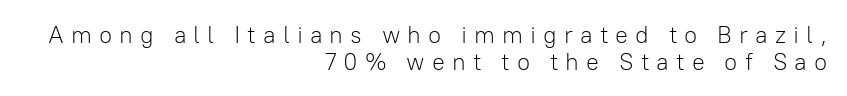
{"italic": "no", "bold": "no", "underline": "no", "align": "right", "line_spacing": "tight", "line_spacing_ratio": 1.11, "letter_spacing": "wide", "letter_spacing_em": 0.29, "glyph_px": 24}
